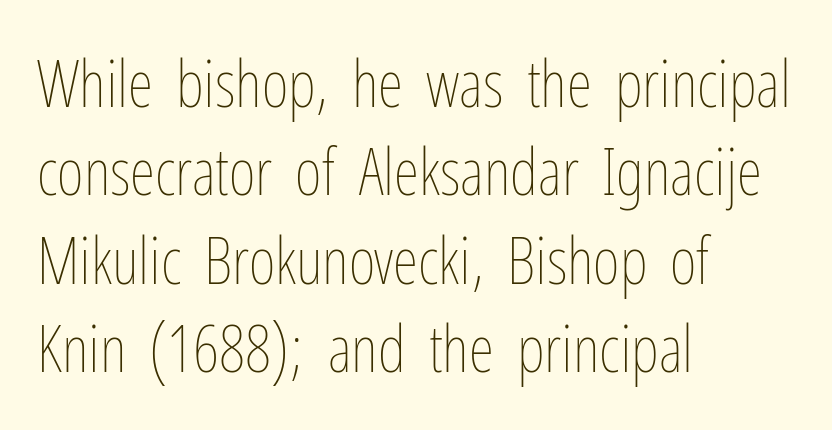
Q: Is the text bold? A: No.
Q: Is the text italic (slanted)? A: No, it is upright.
Q: Is the text underlined? A: No.
Q: How is the paragraph aligned? A: Left-aligned.
Q: Is the spacing between letters normal or unusually wide? A: Normal.
Q: Is the spacing between lines tight, normal or loose? A: Normal.
Q: Width (condensed, normal, or wide)? A: Condensed.
Q: Stroke contrast? A: Low.
Q: x-height? A: Medium.
Q: Monospaced? A: No.
